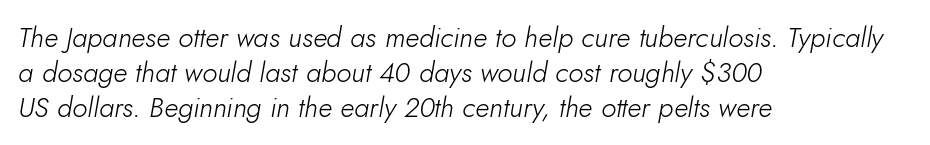
The image shows 28 px light type, italic (leaning right); set left-aligned, normal line spacing (1.25x), normal letter spacing, not underlined; low stroke contrast and a small x-height.
